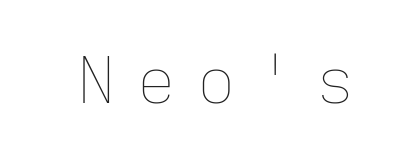
{"italic": "no", "bold": "no", "weight": "thin", "width": "normal", "stroke_contrast": "low", "x_height": "medium", "monospaced": "yes", "underline": "no", "letter_spacing": "wide", "letter_spacing_em": 0.33, "glyph_px": 64}
